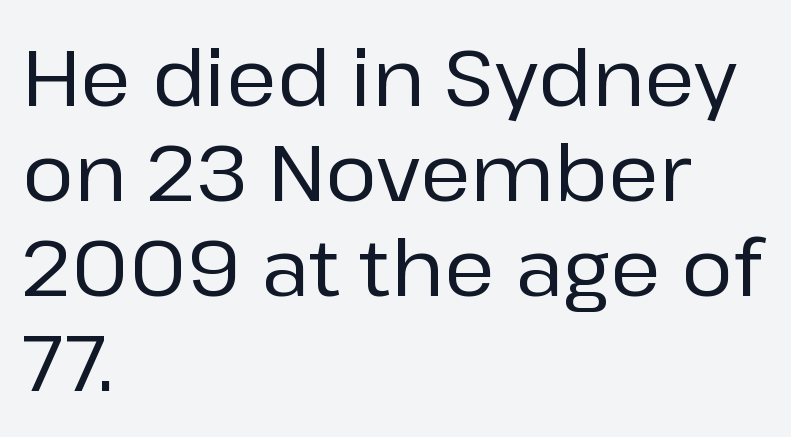
{"serif": "no", "italic": "no", "width": "normal", "stroke_contrast": "low", "x_height": "medium", "monospaced": "no", "underline": "no", "align": "left", "line_spacing_ratio": 1.22, "letter_spacing": "normal", "letter_spacing_em": 0.0, "glyph_px": 78}
